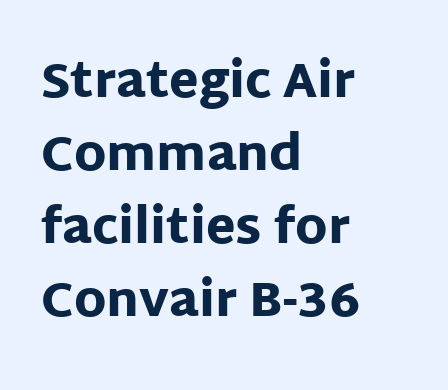
Vertical strokes here are truly vertical. Check the space under the baseline: it is left empty. Which margin do the lines hug? The left one — the right edge is uneven. The characters look thick and weighty, a clear bold. Is there much room between lines? A standard amount, neither cramped nor airy. Character widths vary here, with narrow letters taking less room than wide ones.
